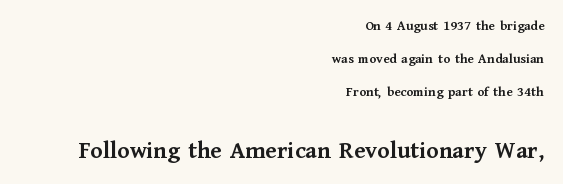
{"italic": "no", "bold": "yes", "underline": "no", "align": "right", "line_spacing": "loose", "line_spacing_ratio": 2.35, "letter_spacing": "normal", "letter_spacing_em": 0.0, "larger_block": "second", "size_ratio": 1.79, "glyph_px": 25}
